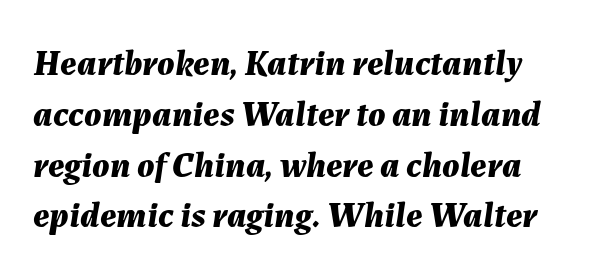
The face used here is rendered with its standard letterfit. Has an underline been added? It has not. These lines are rendered in a variable-pitch font. The lines sit at an ordinary, default distance from one another.
